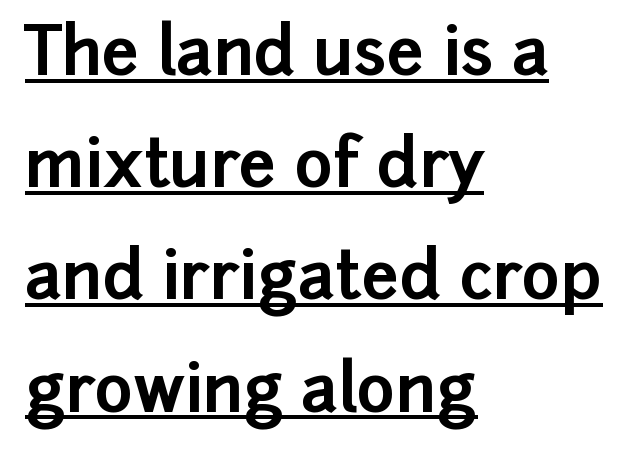
{"serif": "no", "italic": "no", "bold": "yes", "weight": "bold", "width": "normal", "stroke_contrast": "low", "x_height": "medium", "monospaced": "no", "underline": "yes", "align": "left", "line_spacing": "normal", "line_spacing_ratio": 1.7, "letter_spacing": "normal", "letter_spacing_em": 0.0, "glyph_px": 66}
